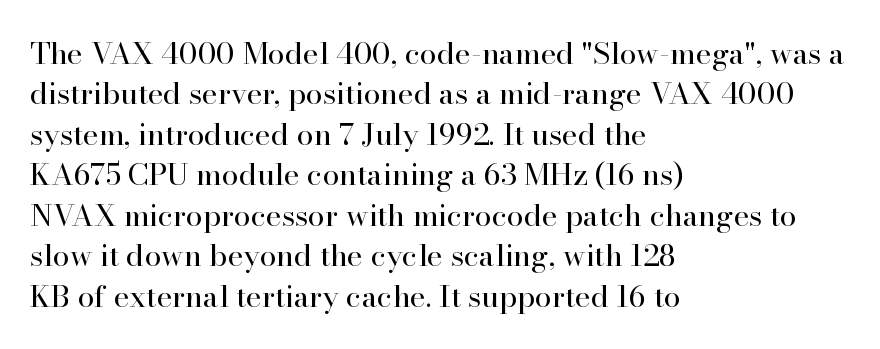
Nobody drew a line under any word here. On a weight scale, this lands at 450 or below. The passage shown is typed in a proportional face where columns would drift. The rows are spaced the way most documents space them.
